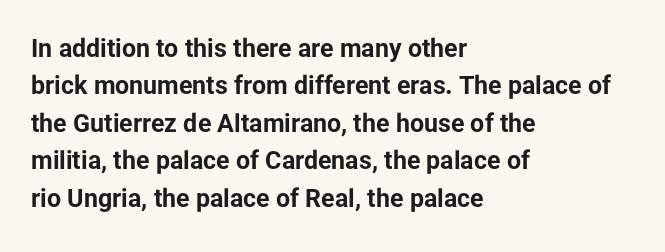
The image shows 25 px bold type, upright; set left-aligned, normal line spacing (1.5x), normal letter spacing, not underlined.
